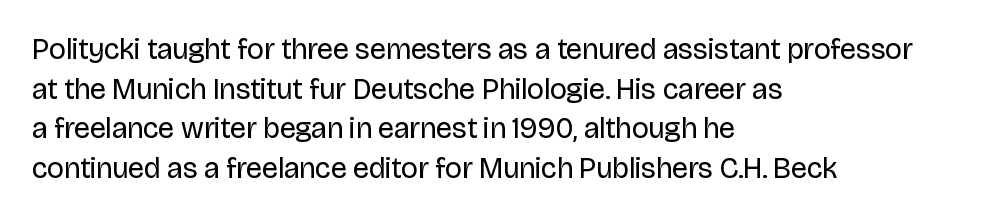
Any mark beneath the type? The region is blank. The horizontal fit of the characters is conventional and even. A typesetter would call this leading conventional body-copy spacing. Is this a fixed-width face? No — the glyphs have proportional, varying widths. Vertical strokes here are truly vertical.
